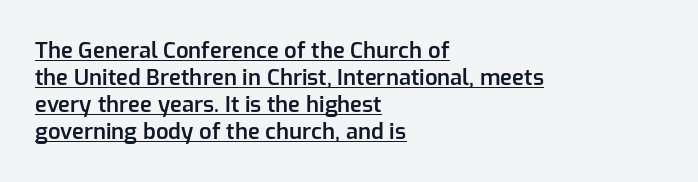
Q: Is the text bold? A: Semi-bold.
Q: Is the text italic (slanted)? A: No, it is upright.
Q: Is the text underlined? A: Yes.
Q: How is the paragraph aligned? A: Left-aligned.
Q: Is the spacing between letters normal or unusually wide? A: Normal.
